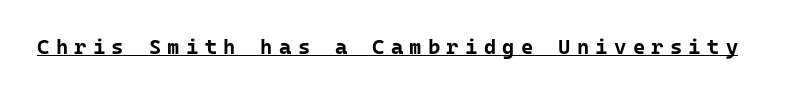
Q: Is the text bold? A: Yes.
Q: Is the text italic (slanted)? A: No, it is upright.
Q: Is the text underlined? A: Yes.
Q: Is the spacing between letters normal or unusually wide? A: Unusually wide.
